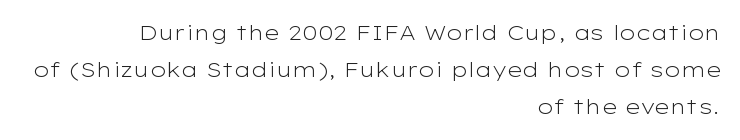
{"italic": "no", "bold": "no", "underline": "no", "align": "right", "line_spacing_ratio": 1.77, "letter_spacing": "normal", "letter_spacing_em": 0.0, "glyph_px": 21}
